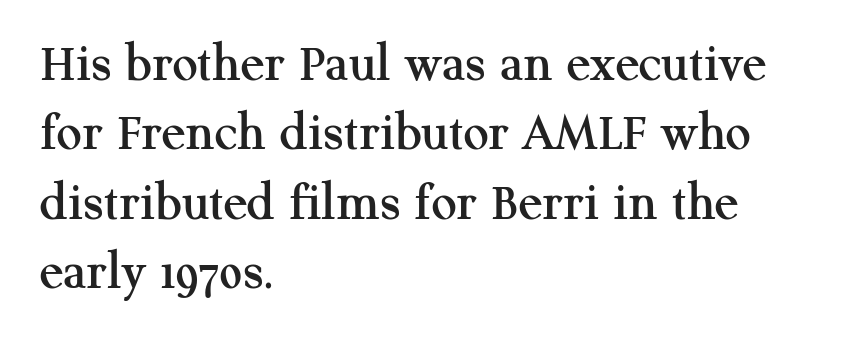
The ragged edge is on the right, which tells us the setting is flush left. Each letter's strokes conclude with small projecting serifs. This sample has the flowing, uneven cadence of proportional lettering. Characters remain perfectly vertical along every line. Nothing unusual about the tracking: characters are spaced as the font intends. Glance below the letters and you will spot only blank space.
